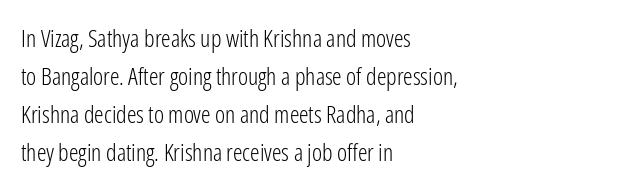
Caption: standard tracking, unaltered. How would I describe the line gaps? Plain and ordinary. Notice how the stems are strictly vertical — no italics here. The typeface has the unassuming heft of standard copy or less. The lines are quadded left.
